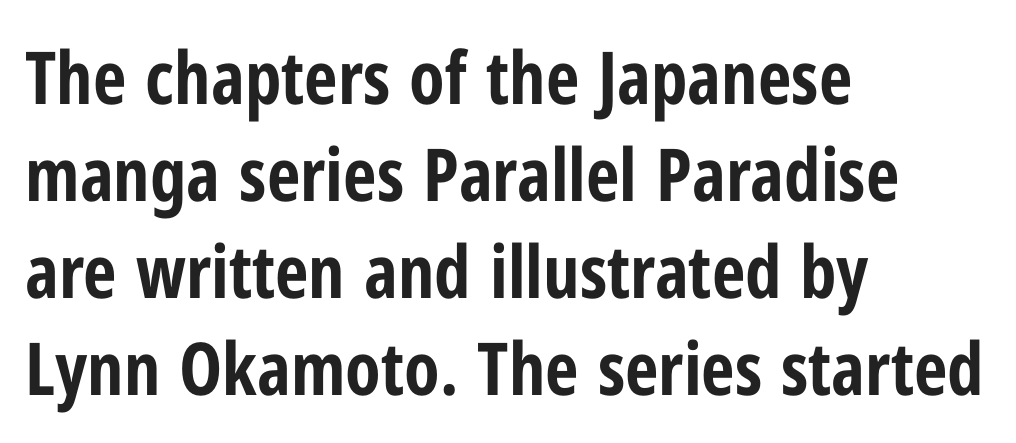
Q: Is the text bold? A: Yes.
Q: Is the text italic (slanted)? A: No, it is upright.
Q: Is the typeface a serif or a sans-serif typeface? A: Sans-serif.
Q: Is the text underlined? A: No.
Q: How is the paragraph aligned? A: Left-aligned.
Q: Is the spacing between letters normal or unusually wide? A: Normal.
Q: Is the spacing between lines tight, normal or loose? A: Normal.
Q: Width (condensed, normal, or wide)? A: Condensed.
Q: Stroke contrast? A: Low.
Q: x-height? A: Medium.
Q: Monospaced? A: No.
